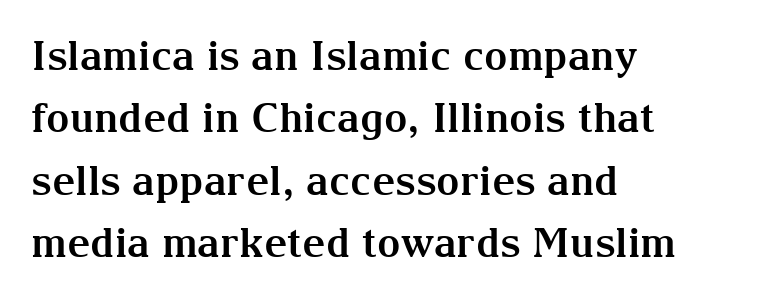
A dark, heavy texture on the line: the type is bold. Every stem runs plumb, perpendicular to the baseline. Just letters on the line, the space beneath them empty. The face used here is seriffed, in the tradition of book romans. Note the varied advance widths — an 'i' is clearly narrower than an 'm'.
